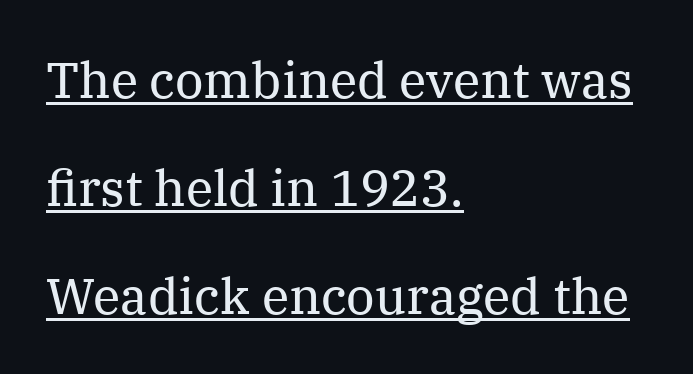
Underlining? Definitely there. Horizontal alignment here is leftward, the default for most running prose. A typesetter would call this proportional, since set widths differ per character. The designer went with a serif here, giving each stem small feet. A quiet, ordinary-to-light weight characterises the typeface. Nope, not italic — everything's standing straight.
